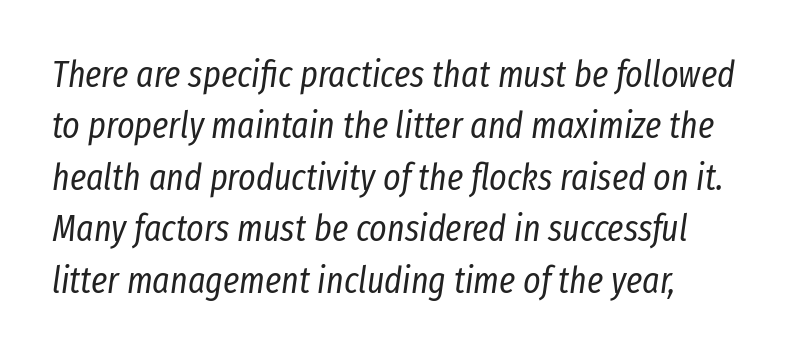
Q: Is the text bold? A: No.
Q: Is the text italic (slanted)? A: Yes, it leans right by about 8 degrees.
Q: Is the text underlined? A: No.
Q: Is the spacing between letters normal or unusually wide? A: Normal.
Q: Is the spacing between lines tight, normal or loose? A: Normal.
Q: Width (condensed, normal, or wide)? A: Condensed.
Q: Stroke contrast? A: Low.
Q: x-height? A: Medium.
Q: Monospaced? A: No.
